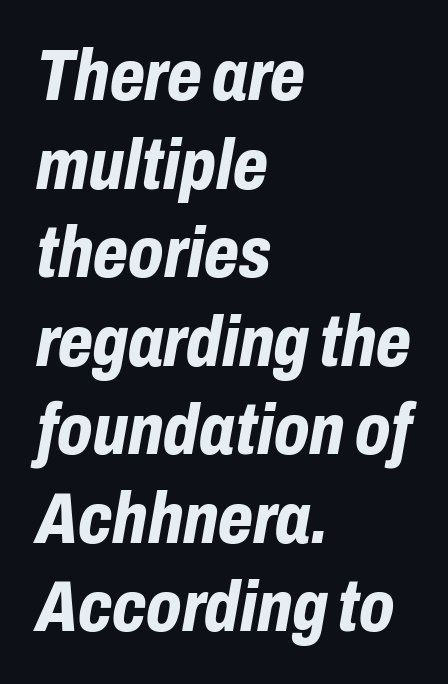
The typesetter chose a ragged-right arrangement here. The typesetting leans heavy: a genuine bold. A clean baseline with only descenders dipping below it. Between one letter and the next there's only the usual sliver of space. Style check: oblique.
